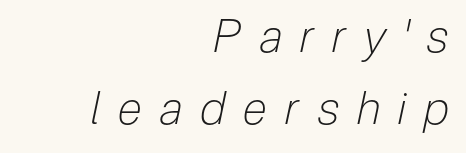
Q: Is the text bold? A: No.
Q: Is the text italic (slanted)? A: Yes, it leans right by about 12 degrees.
Q: Is the text underlined? A: No.
Q: How is the paragraph aligned? A: Right-aligned.
Q: Is the spacing between letters normal or unusually wide? A: Unusually wide.
Q: Is the spacing between lines tight, normal or loose? A: Normal.
Q: Width (condensed, normal, or wide)? A: Condensed.
Q: Stroke contrast? A: Low.
Q: x-height? A: Medium.
Q: Monospaced? A: No.
